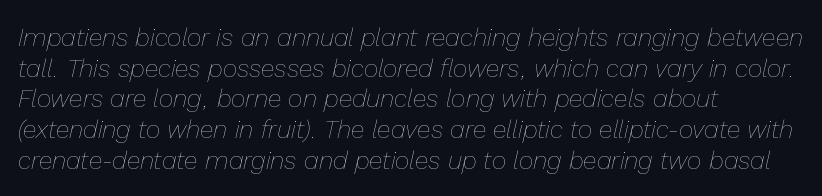
{"italic": "yes", "lean": "right", "slant_degrees": 13, "bold": "no", "underline": "no", "align": "left", "line_spacing_ratio": 1.23, "letter_spacing": "normal", "letter_spacing_em": 0.0, "glyph_px": 25}
